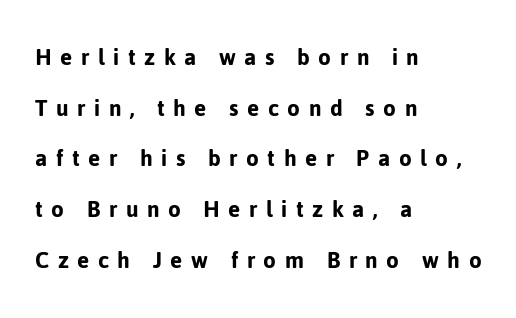
The image shows 26 px text type, upright; set left-aligned, loose line spacing (1.95x), unusually wide letter spacing (+0.33 em), not underlined.
